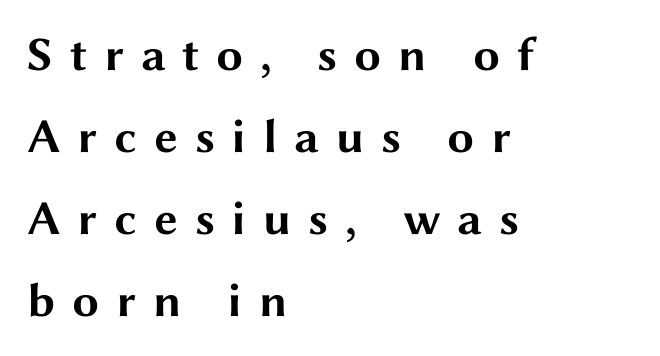
The passage shown is emphatically bold. Spacing verdict: proportional, widths tailored to each character. This sample uses an upright cut, with every glyph sitting square on the baseline. The typeface chosen for these lines omits serifs. Short and long lines alike share a common starting point at left. The foot of each line stays bare and open.
